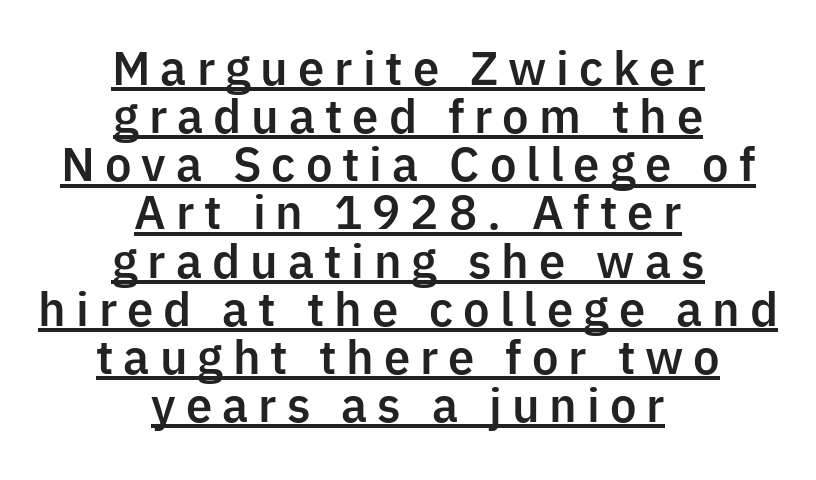
Type style note: lacks serifs. Both edges are ragged and mirror each other, which tells us the setting is centered. This sample uses an upright cut, with every glyph sitting square on the baseline. How are the letters spaced? Widely, with obvious added tracking. The glyphs are accompanied by a horizontal stroke just below them.
